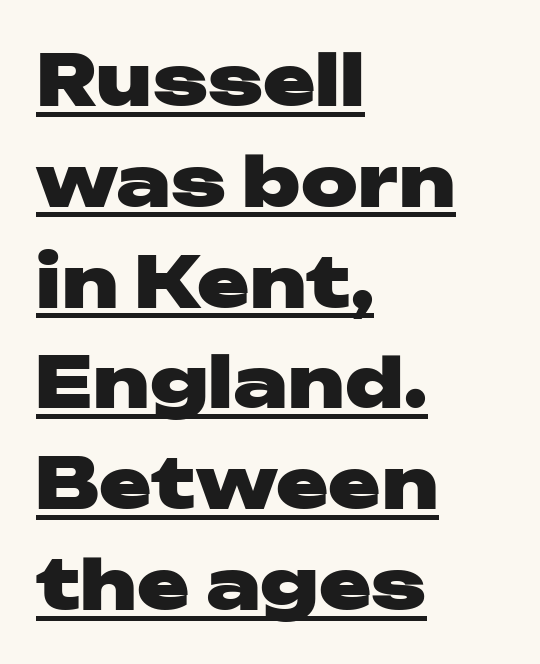
The image shows 70 px heavy, wide sans-serif type, upright; set left-aligned, normal line spacing (1.44x), normal letter spacing, underlined; low stroke contrast and a medium x-height.
